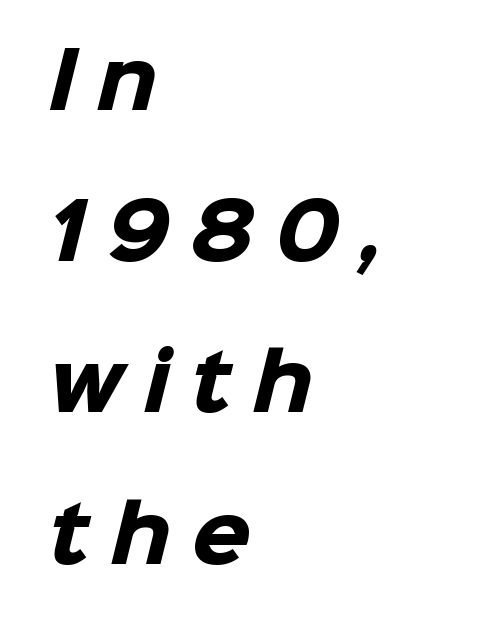
{"serif": "no", "bold": "yes", "weight": "heavy", "width": "normal", "stroke_contrast": "low", "x_height": "medium", "monospaced": "no", "underline": "no", "align": "left", "line_spacing": "loose", "line_spacing_ratio": 1.99, "letter_spacing": "wide", "letter_spacing_em": 0.27, "glyph_px": 76}
